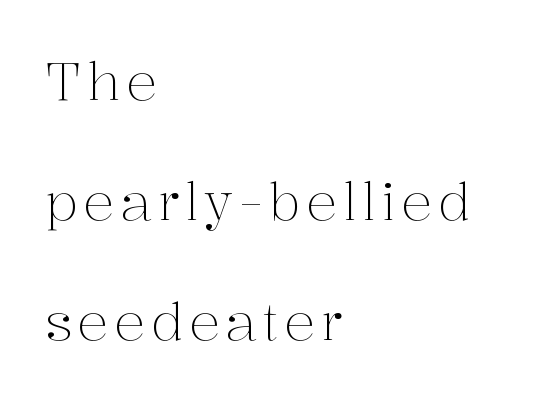
The image shows 52 px light serif type, upright; set left-aligned, loose line spacing (2.31x), not underlined; medium stroke contrast and a medium x-height.
